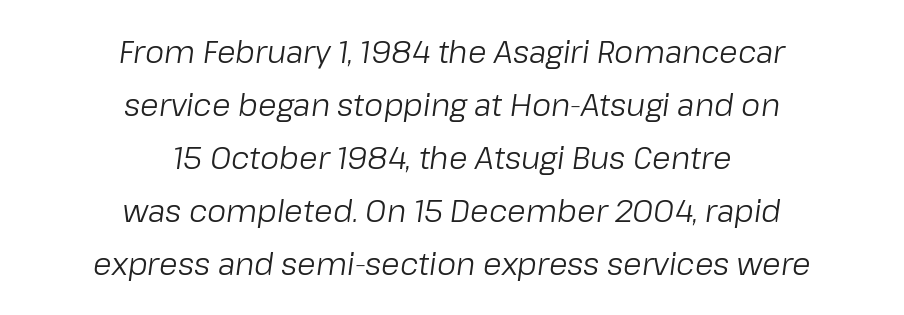
The image shows 30 px regular-weight type, italic (leaning right); set centered, line spacing 1.77x, normal letter spacing, not underlined; low stroke contrast and a medium x-height.
